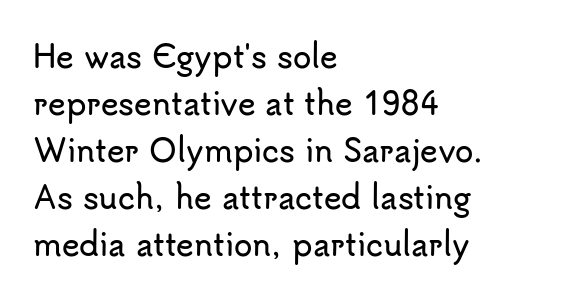
Q: Is the text italic (slanted)? A: No, it is upright.
Q: Is the typeface a serif or a sans-serif typeface? A: Sans-serif.
Q: Is the text underlined? A: No.
Q: How is the paragraph aligned? A: Left-aligned.
Q: Is the spacing between letters normal or unusually wide? A: Normal.
Q: Is the spacing between lines tight, normal or loose? A: Normal.
Q: Width (condensed, normal, or wide)? A: Normal.
Q: Stroke contrast? A: Low.
Q: x-height? A: Small.
Q: Monospaced? A: No.
